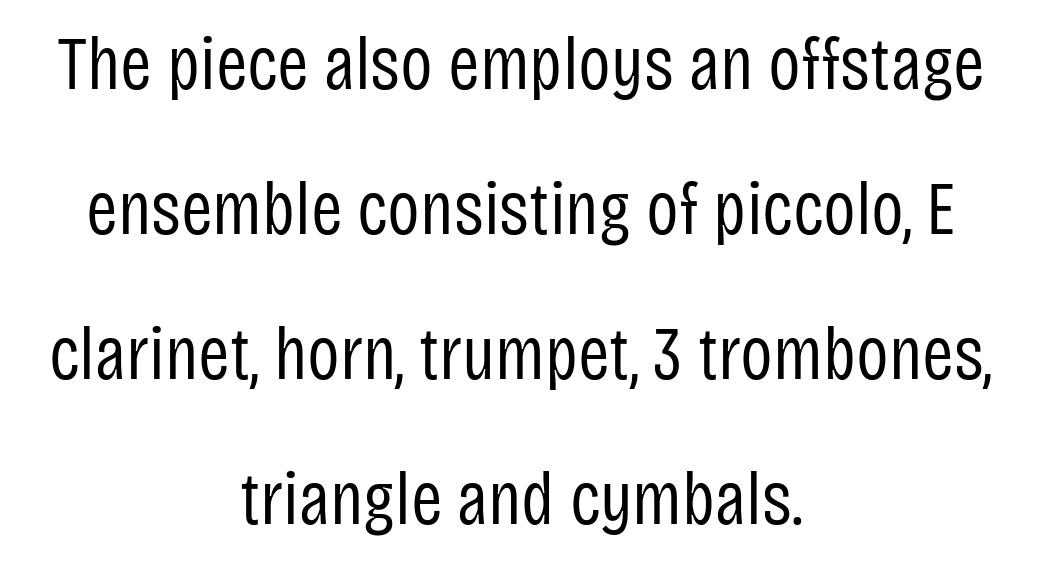
Q: Is the text bold? A: No.
Q: Is the text italic (slanted)? A: No, it is upright.
Q: Is the typeface a serif or a sans-serif typeface? A: Sans-serif.
Q: Is the text underlined? A: No.
Q: How is the paragraph aligned? A: Centered.
Q: Is the spacing between letters normal or unusually wide? A: Normal.
Q: Is the spacing between lines tight, normal or loose? A: Loose.
Q: Width (condensed, normal, or wide)? A: Condensed.
Q: Stroke contrast? A: Low.
Q: x-height? A: Large.
Q: Monospaced? A: No.
